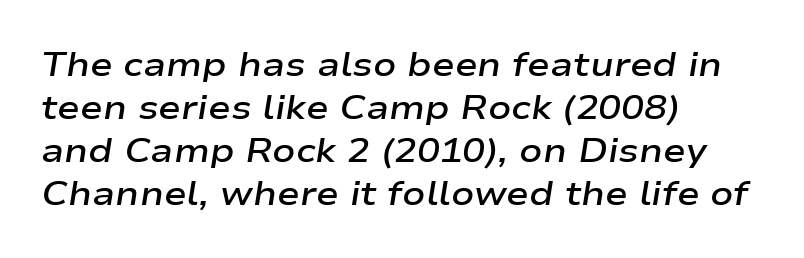
{"italic": "yes", "lean": "right", "slant_degrees": 9, "bold": "semi", "weight": "semibold", "width": "wide", "stroke_contrast": "low", "x_height": "medium", "monospaced": "no", "underline": "no", "align": "left", "line_spacing": "normal", "line_spacing_ratio": 1.26, "letter_spacing": "normal", "letter_spacing_em": 0.0, "glyph_px": 34}
